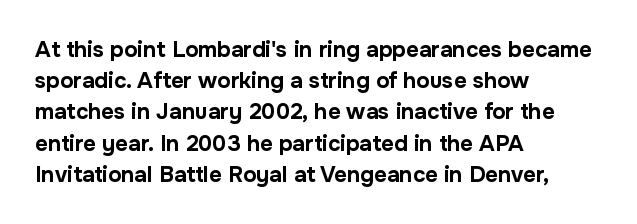
Q: Is the text bold? A: Yes.
Q: Is the text italic (slanted)? A: No, it is upright.
Q: Is the text underlined? A: No.
Q: How is the paragraph aligned? A: Left-aligned.
Q: Is the spacing between letters normal or unusually wide? A: Normal.
Q: Is the spacing between lines tight, normal or loose? A: Normal.
